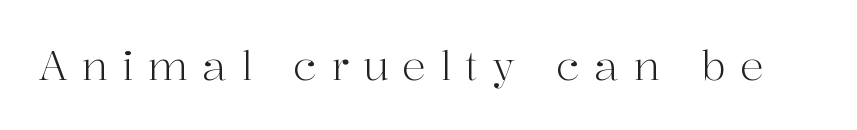
Q: Is the text bold? A: No.
Q: Is the text italic (slanted)? A: No, it is upright.
Q: Is the typeface a serif or a sans-serif typeface? A: Serif.
Q: Is the text underlined? A: No.
Q: Is the spacing between letters normal or unusually wide? A: Unusually wide.
Q: Width (condensed, normal, or wide)? A: Normal.
Q: Stroke contrast? A: High.
Q: x-height? A: Medium.
Q: Monospaced? A: No.
